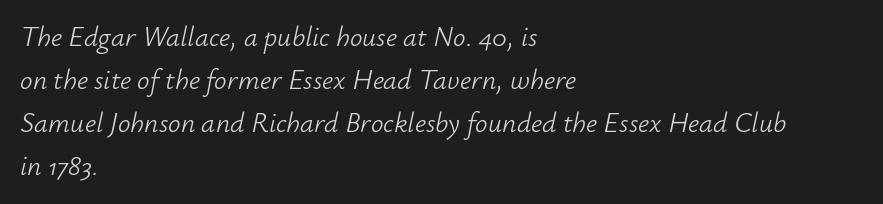
Descenders are the only things crossing below the line. Honestly, the letter spacing is just normal — you wouldn't notice it. Nothing heavy about these letters — not bold at all. A typesetter would mark this as italic.
